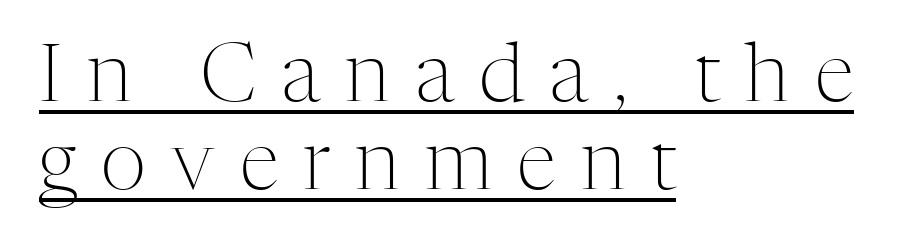
Do the characters align in a grid? No, the font is proportional. Vertical spacing — tight. Rendered with straight, roman letterforms. A rule runs beneath these lines of type. A light-to-regular cut is what we see here. Small tapered or slab feet sit at the stroke ends, so this counts as serif.
